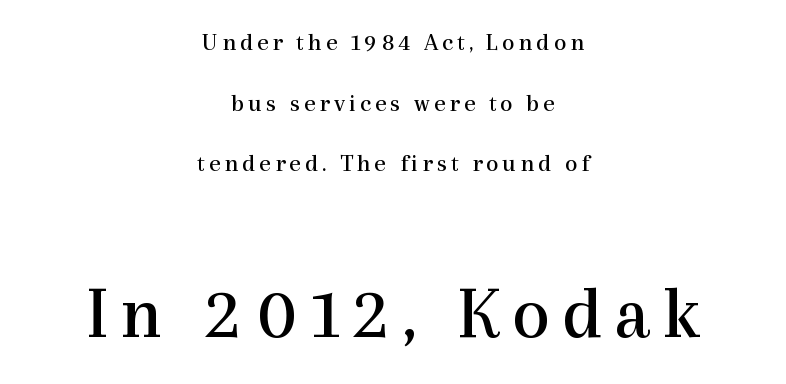
{"serif": "yes", "italic": "no", "bold": "no", "weight": "regular", "width": "normal", "x_height": "medium", "monospaced": "no", "underline": "no", "align": "center", "line_spacing": "loose", "line_spacing_ratio": 2.43, "larger_block": "second", "size_ratio": 3.04, "glyph_px": 76}
